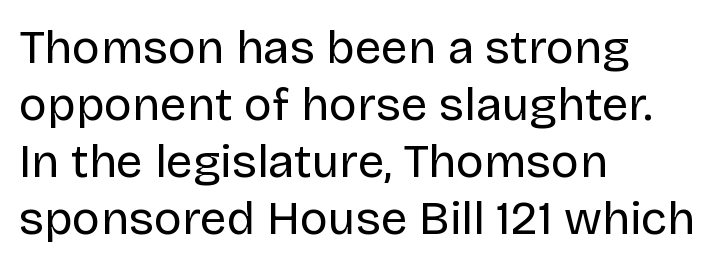
The image shows 47 px regular-weight sans-serif type, upright; set left-aligned, line spacing 1.21x, normal letter spacing, not underlined; low stroke contrast and a large x-height.
